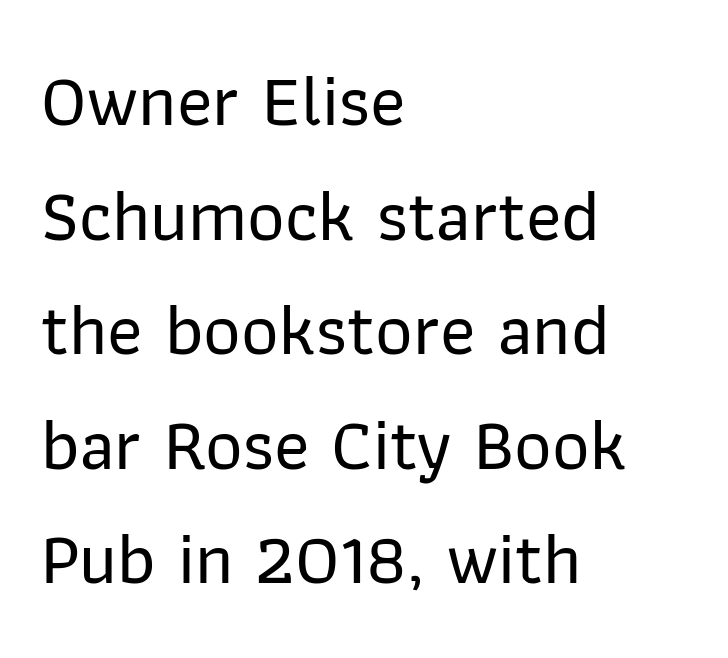
Q: Is the text italic (slanted)? A: No, it is upright.
Q: Is the typeface a serif or a sans-serif typeface? A: Sans-serif.
Q: Is the text underlined? A: No.
Q: How is the paragraph aligned? A: Left-aligned.
Q: Is the spacing between letters normal or unusually wide? A: Normal.
Q: Is the spacing between lines tight, normal or loose? A: Normal.
Q: Width (condensed, normal, or wide)? A: Normal.
Q: Stroke contrast? A: Low.
Q: x-height? A: Medium.
Q: Monospaced? A: No.
